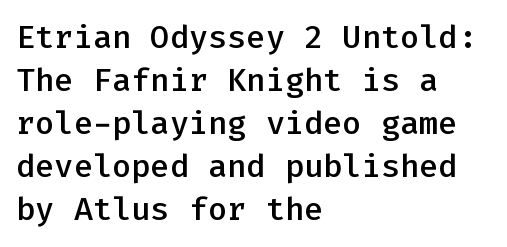
A somewhat darkened texture: the type is semibold rather than bold. Where is the straight margin? On the left. Classification — sans serif. Each row of text sits above clean, open space. In terms of leading, this rendering sits right in the middle. Every character here occupies the same horizontal width, giving the sample a typewriter-like rhythm.
